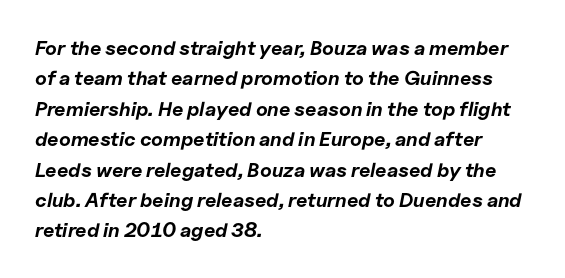
The image shows 20 px bold type, italic (leaning right); set left-aligned, normal line spacing (1.52x), normal letter spacing, not underlined.
